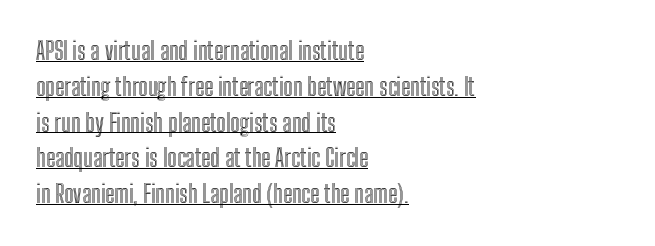
The image shows 24 px text type, upright; set left-aligned, normal line spacing (1.49x), normal letter spacing, underlined.
